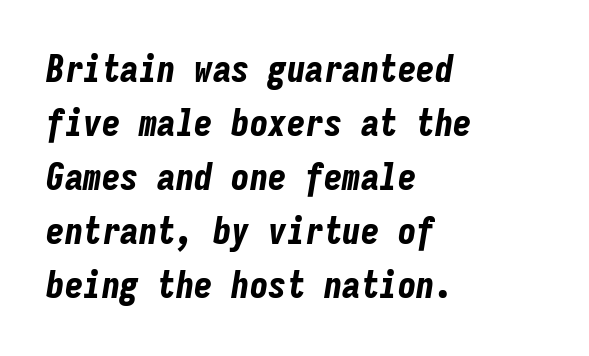
Q: Is the text bold? A: Yes.
Q: Is the text italic (slanted)? A: Yes, it leans right by about 9 degrees.
Q: Is the text underlined? A: No.
Q: How is the paragraph aligned? A: Left-aligned.
Q: Is the spacing between letters normal or unusually wide? A: Normal.
Q: Is the spacing between lines tight, normal or loose? A: Normal.
Q: Width (condensed, normal, or wide)? A: Condensed.
Q: Stroke contrast? A: Low.
Q: x-height? A: Medium.
Q: Monospaced? A: Yes.
